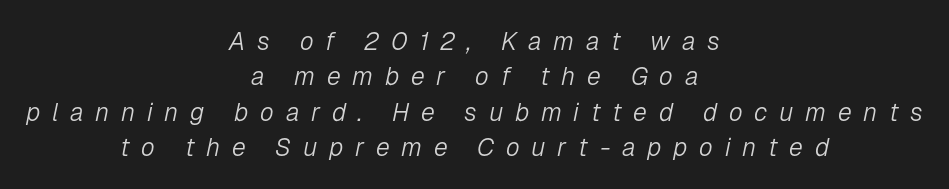
Q: Is the text bold? A: No.
Q: Is the text italic (slanted)? A: Yes, it leans right by about 12 degrees.
Q: Is the text underlined? A: No.
Q: How is the paragraph aligned? A: Centered.
Q: Is the spacing between letters normal or unusually wide? A: Unusually wide.
Q: Is the spacing between lines tight, normal or loose? A: Normal.
